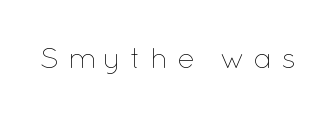
The image shows 29 px thin type, upright; set unusually wide letter spacing (+0.3 em), not underlined; low stroke contrast and a medium x-height.
